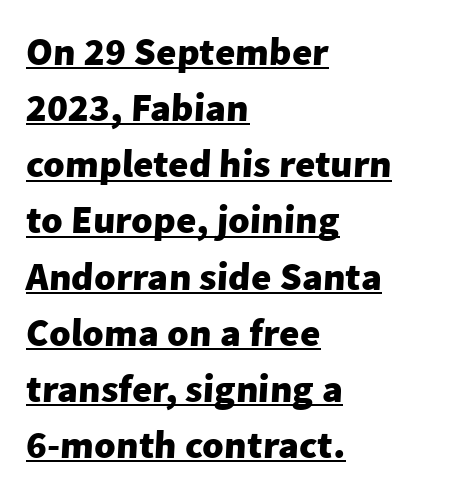
The image shows 39 px heavy sans-serif type; set left-aligned, normal line spacing (1.44x), normal letter spacing, underlined; low stroke contrast and a medium x-height.
